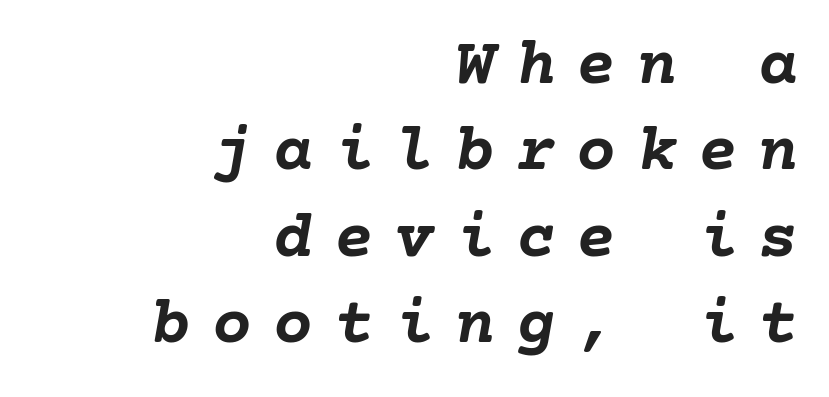
The block of text has a typical density, with ordinary space between rows. The paragraph has a hard right edge and a soft left edge. The face used here is rendered with a markedly widened letterfit. The passage shown is emphatically bold. No word sits above an underline. A typesetter would mark this as italic.
